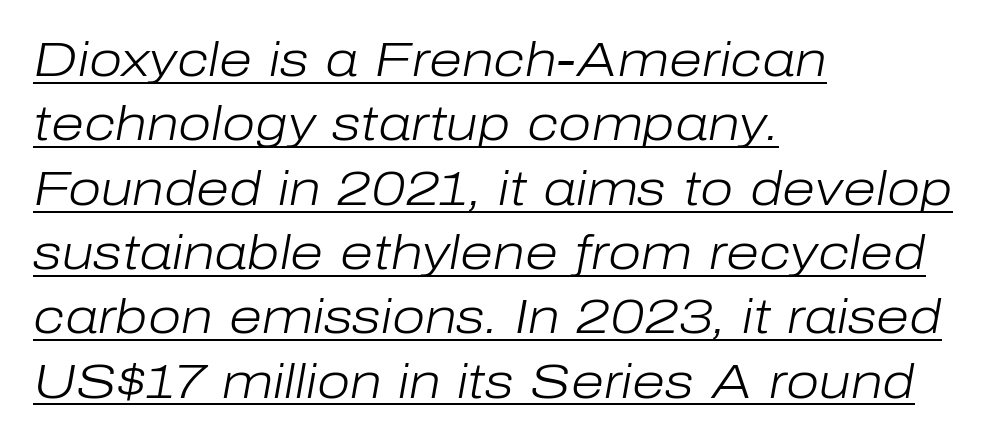
{"italic": "yes", "lean": "right", "slant_degrees": 10, "bold": "no", "weight": "light", "width": "normal", "stroke_contrast": "low", "x_height": "medium", "monospaced": "no", "underline": "yes", "align": "left", "line_spacing": "normal", "line_spacing_ratio": 1.34, "letter_spacing": "normal", "letter_spacing_em": 0.0, "glyph_px": 48}
